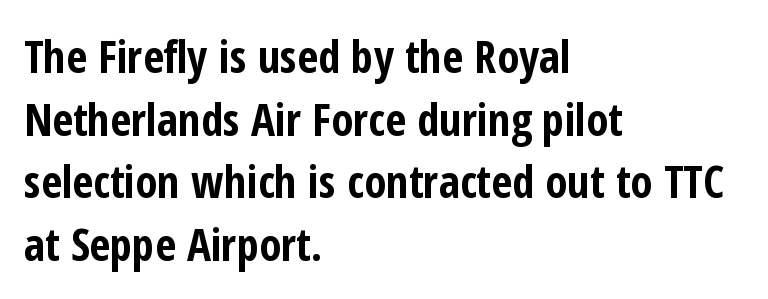
Q: Is the text bold? A: Yes.
Q: Is the text italic (slanted)? A: No, it is upright.
Q: Is the typeface a serif or a sans-serif typeface? A: Sans-serif.
Q: Is the text underlined? A: No.
Q: How is the paragraph aligned? A: Left-aligned.
Q: Is the spacing between letters normal or unusually wide? A: Normal.
Q: Is the spacing between lines tight, normal or loose? A: Normal.
Q: Width (condensed, normal, or wide)? A: Condensed.
Q: Stroke contrast? A: Low.
Q: x-height? A: Medium.
Q: Monospaced? A: No.
